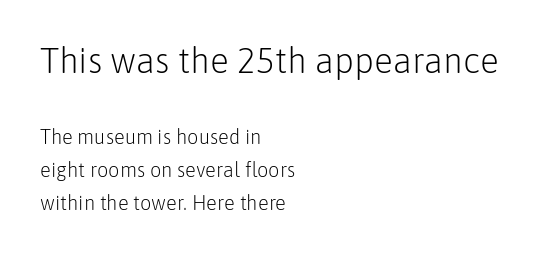
Is there much room between lines? A standard amount, neither cramped nor airy. The strokes carry an ordinary text weight at most. Leftover space on each line is placed entirely after the last word. Style check: upright. The type family on display is of the sans-serif kind. These lines are rendered in a variable-pitch font.
